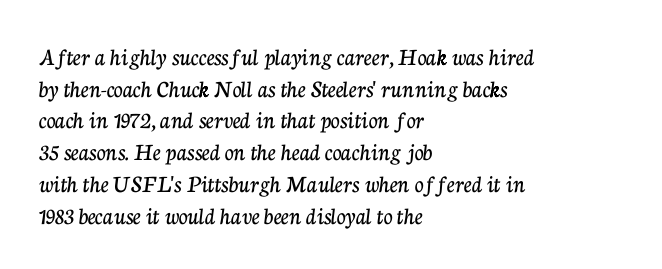
The rows are spaced the way most documents space them. No extra tracking has been applied to these lines. Which margin do the lines hug? The left one — the right edge is uneven. The gap between lines stays unmarked.
